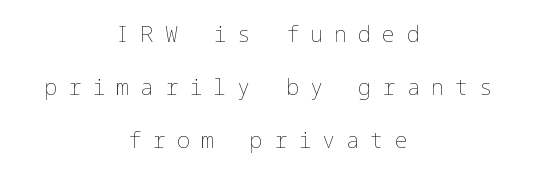
Q: Is the text bold? A: No.
Q: Is the text italic (slanted)? A: No, it is upright.
Q: Is the text underlined? A: No.
Q: How is the paragraph aligned? A: Centered.
Q: Is the spacing between letters normal or unusually wide? A: Unusually wide.
Q: Is the spacing between lines tight, normal or loose? A: Loose.
